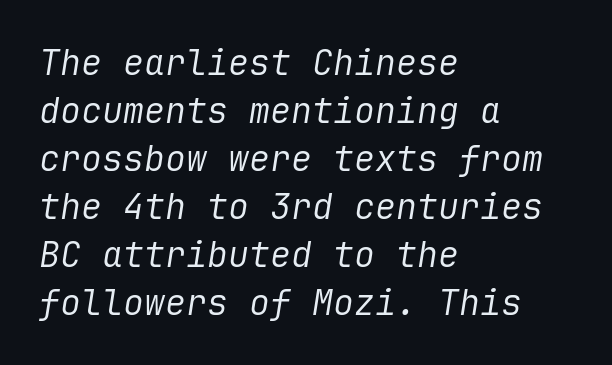
The image shows 35 px regular-weight type, italic (leaning right); set left-aligned, normal line spacing (1.37x), normal letter spacing, not underlined; low stroke contrast and a medium x-height.
